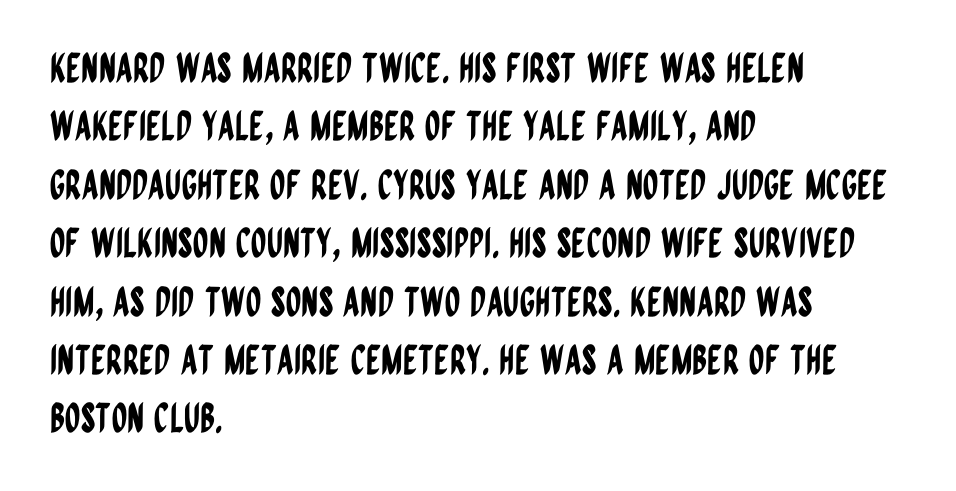
Q: Is the text italic (slanted)? A: No, it is upright.
Q: Is the typeface a serif or a sans-serif typeface? A: Sans-serif.
Q: Is the text underlined? A: No.
Q: How is the paragraph aligned? A: Left-aligned.
Q: Is the spacing between letters normal or unusually wide? A: Normal.
Q: Is the spacing between lines tight, normal or loose? A: Normal.
Q: Width (condensed, normal, or wide)? A: Condensed.
Q: Stroke contrast? A: Low.
Q: x-height? A: Large.
Q: Monospaced? A: No.
